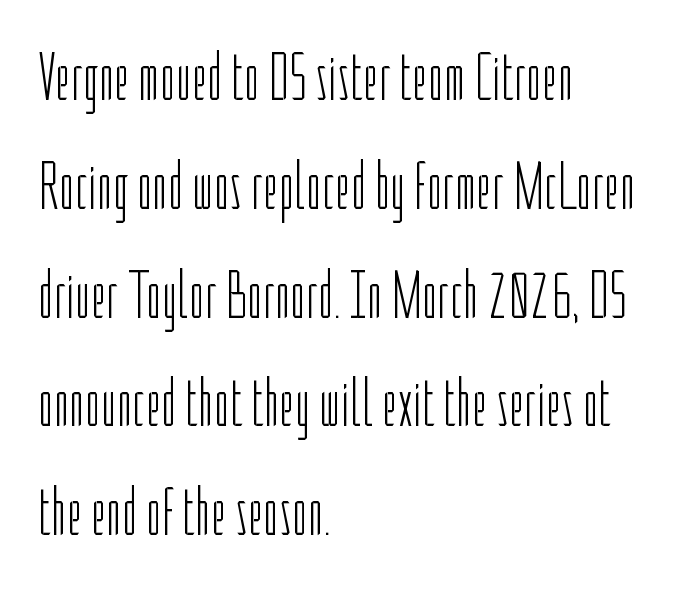
Type style note: lacks serifs. These lines keep a tight, regular rhythm from letter to letter. The block of text has a typical density, with ordinary space between rows. Lines of text with bare space underneath. You could not count columns in this text — the font is proportionally spaced.
